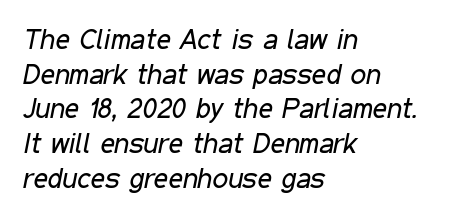
Does extra space separate the letters? No, they use regular spacing. The rendering applies a slant to the glyphs. The rendering uses natural spacing where letterforms have individual widths. Just letters on the line, the space beneath them empty. Stems here are at most as thick as an everyday book face. The text block is weighted toward the left margin, trailing off unevenly rightward.
